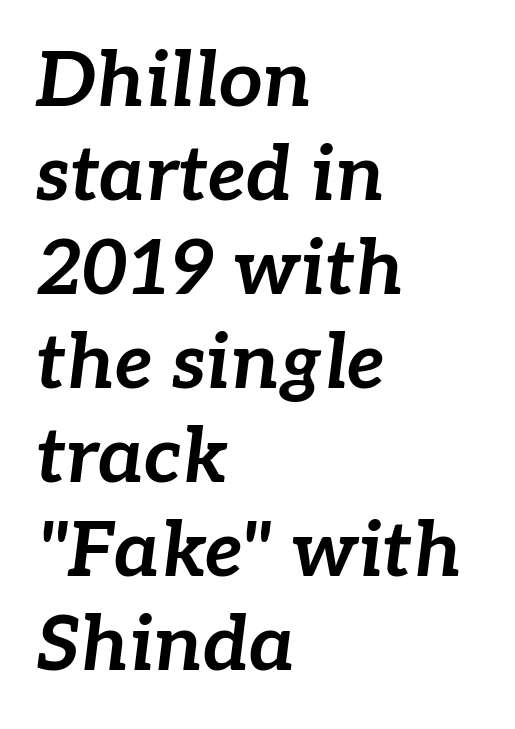
The image shows 77 px bold type, italic (leaning right); set left-aligned, line spacing 1.22x, normal letter spacing, not underlined; low stroke contrast and a medium x-height.
